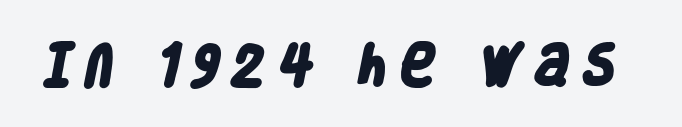
The image shows 45 px heavy, condensed sans-serif type; set unusually wide letter spacing (+0.24 em), not underlined; low stroke contrast and a large x-height.
